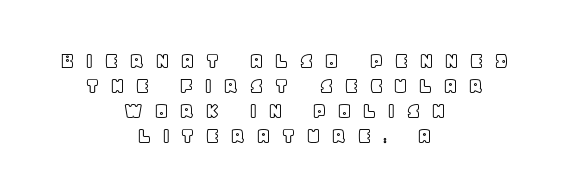
Line starts and ends both wander, symmetrically. The horizontal fit of the characters is loose and conspicuously gappy. Unlike italic type, these characters show no tilt at all. Does the leading feel generous? Not at all — it's pinched. The strip under each line holds only bare page.
